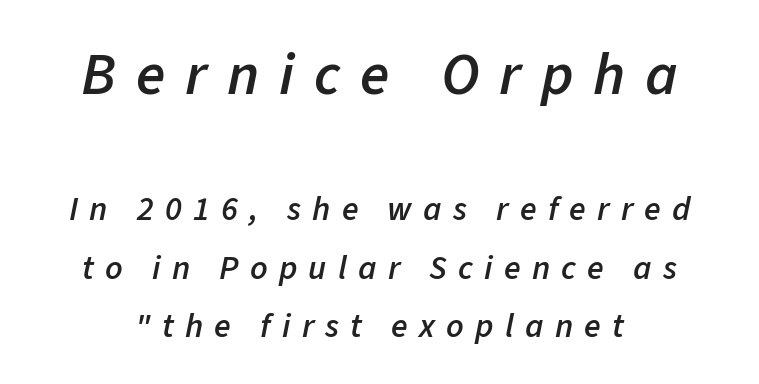
The image shows 60 px semibold type, italic (leaning right); set line spacing 1.73x, unusually wide letter spacing (+0.33 em), not underlined; the first (top) block is 1.76x larger; low stroke contrast and a medium x-height.
